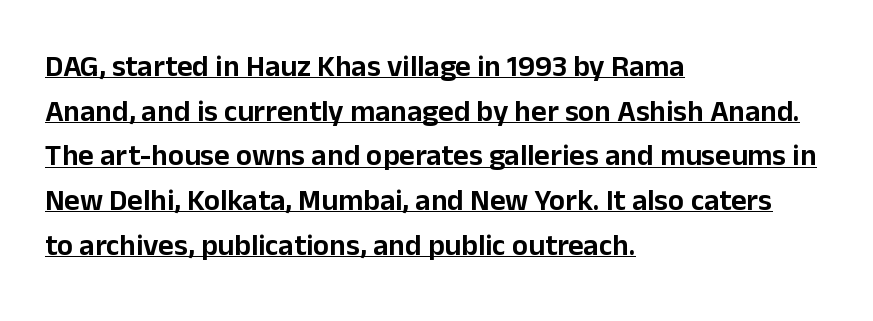
Q: Is the text italic (slanted)? A: No, it is upright.
Q: Is the typeface a serif or a sans-serif typeface? A: Sans-serif.
Q: Is the text underlined? A: Yes.
Q: How is the paragraph aligned? A: Left-aligned.
Q: Is the spacing between letters normal or unusually wide? A: Normal.
Q: Is the spacing between lines tight, normal or loose? A: Normal.
Q: Width (condensed, normal, or wide)? A: Normal.
Q: Stroke contrast? A: Low.
Q: x-height? A: Medium.
Q: Monospaced? A: No.
